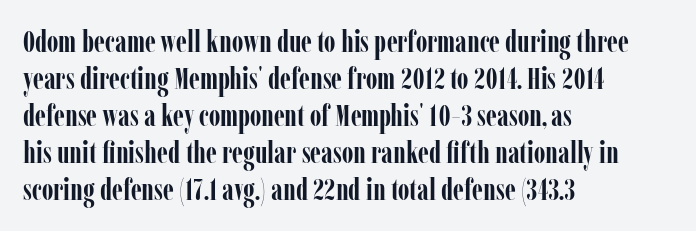
{"serif": "yes", "italic": "no", "bold": "yes", "weight": "semibold", "width": "condensed", "stroke_contrast": "low", "x_height": "medium", "monospaced": "no", "underline": "no", "align": "left", "line_spacing_ratio": 1.23, "letter_spacing": "normal", "letter_spacing_em": 0.0, "glyph_px": 30}
